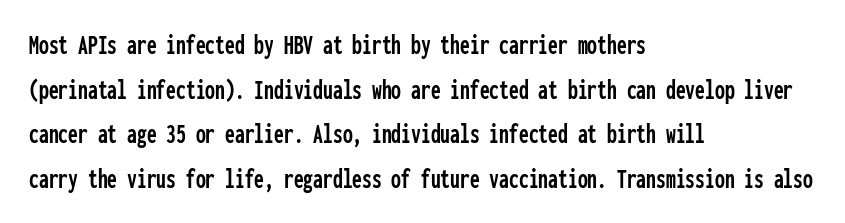
Q: Is the text italic (slanted)? A: No, it is upright.
Q: Is the typeface a serif or a sans-serif typeface? A: Sans-serif.
Q: Is the text underlined? A: No.
Q: How is the paragraph aligned? A: Left-aligned.
Q: Is the spacing between letters normal or unusually wide? A: Normal.
Q: Is the spacing between lines tight, normal or loose? A: Normal.
Q: Width (condensed, normal, or wide)? A: Condensed.
Q: Stroke contrast? A: Low.
Q: x-height? A: Medium.
Q: Monospaced? A: Yes.
